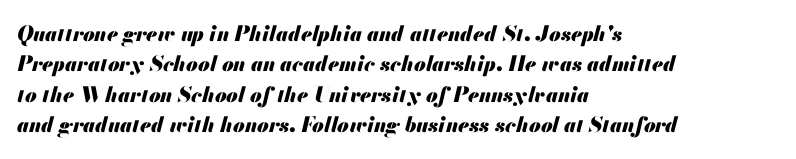
The image shows 21 px bold type, italic (leaning right); set left-aligned, normal line spacing (1.45x), normal letter spacing, not underlined.
